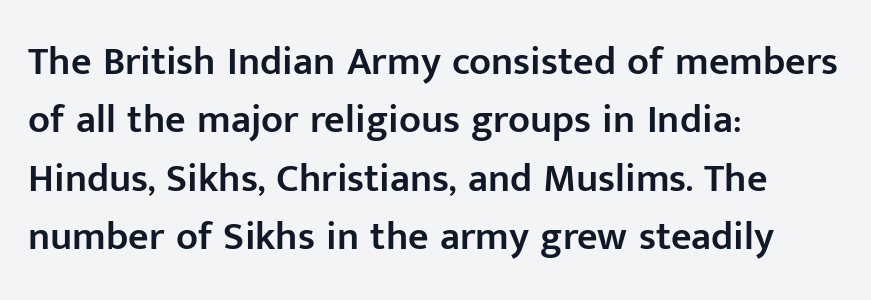
The image shows 40 px semibold sans-serif type, upright; set left-aligned, normal line spacing (1.46x), normal letter spacing, not underlined; low stroke contrast and a medium x-height.
